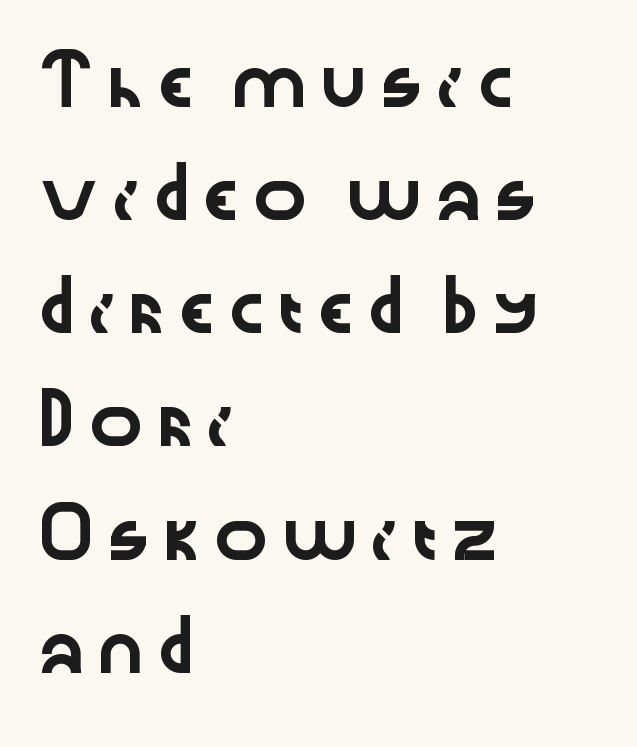
A roman cut, with each character standing at attention. The designer went with a sans here, leaving each stem footless. The ragged edge is on the right, which tells us the setting is flush left. Only glyphs here, with clear space below each row. The letters advance in unequal steps, a hallmark of proportional type.
